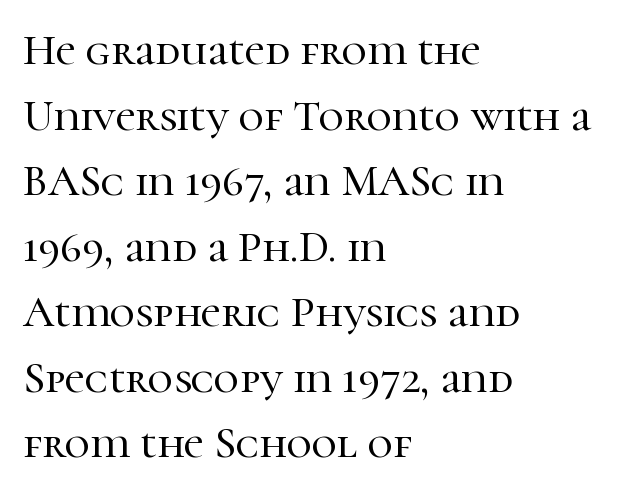
The letters advance in unequal steps, a hallmark of proportional type. The font's upright variant was chosen for this text. Observe the serifs anchoring each vertical stroke in this sample. Words float on clear page, feet unadorned.
